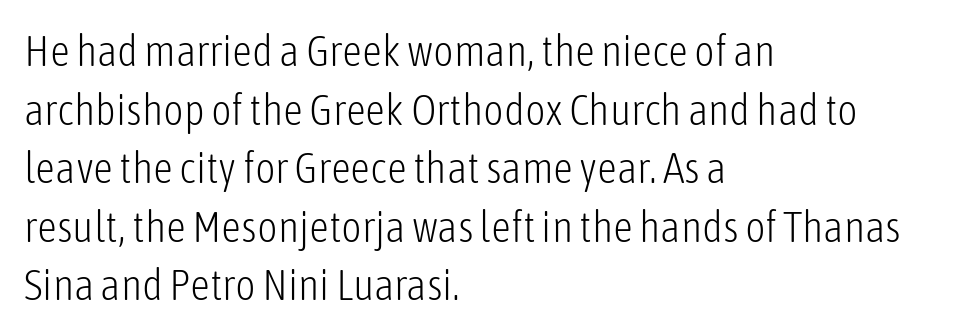
The image shows 44 px light, condensed sans-serif type, upright; set left-aligned, normal line spacing (1.33x), normal letter spacing, not underlined; low stroke contrast and a medium x-height.
